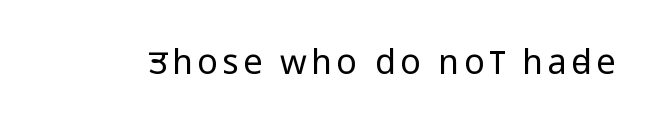
Designer's note — italics off, roman on. Here the designer chose a conventional face with non-uniform glyph widths. The strip under each line holds only bare page. The rendering shows plain stroke endings on the letterforms — a sans-serif design. Ink coverage per letter is moderate at most.
